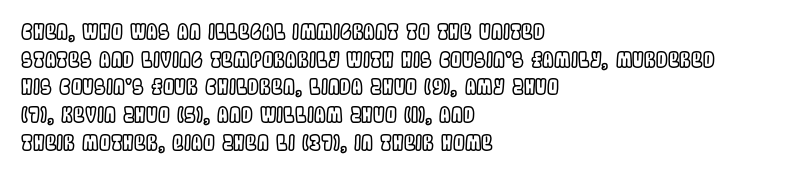
Q: Is the text italic (slanted)? A: No, it is upright.
Q: Is the text underlined? A: No.
Q: How is the paragraph aligned? A: Left-aligned.
Q: Is the spacing between letters normal or unusually wide? A: Normal.
Q: Is the spacing between lines tight, normal or loose? A: Normal.
